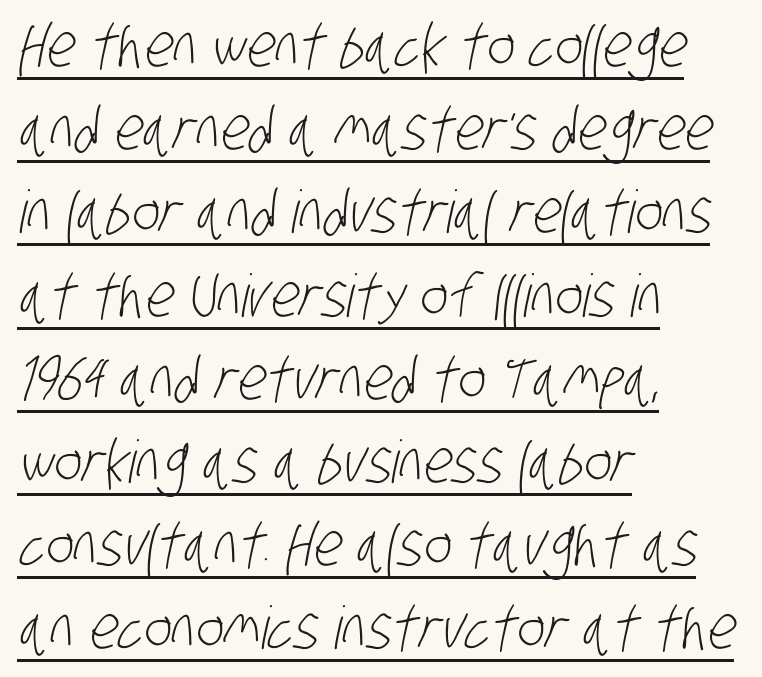
{"serif": "no", "bold": "no", "weight": "light", "width": "condensed", "stroke_contrast": "low", "x_height": "large", "monospaced": "no", "underline": "yes", "align": "left", "line_spacing": "normal", "line_spacing_ratio": 1.41, "letter_spacing": "normal", "letter_spacing_em": 0.0, "glyph_px": 59}
